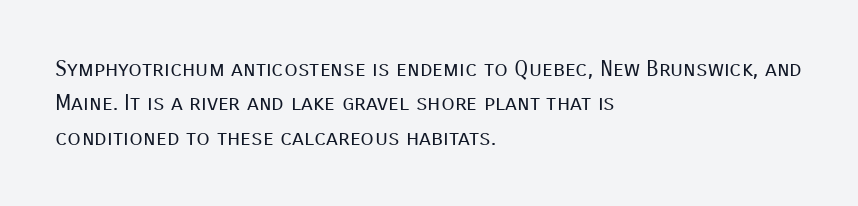
The specimen reads as upright at a glance. Is the stroke heavy? The answer is a plain regular-or-lighter. Clear beneath every line of the passage. Notice how descenders clear the ascenders below comfortably — that's standard leading.
